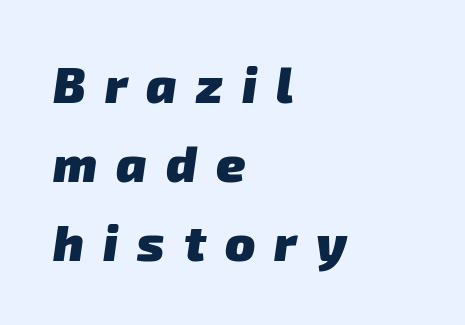
Q: Is the text bold? A: Yes.
Q: Is the typeface a serif or a sans-serif typeface? A: Sans-serif.
Q: Is the text underlined? A: No.
Q: How is the paragraph aligned? A: Left-aligned.
Q: Is the spacing between letters normal or unusually wide? A: Unusually wide.
Q: Is the spacing between lines tight, normal or loose? A: Normal.
Q: Width (condensed, normal, or wide)? A: Normal.
Q: Stroke contrast? A: Low.
Q: x-height? A: Medium.
Q: Monospaced? A: No.
